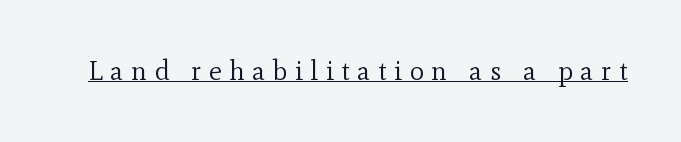
The image shows 27 px text type, upright; set unusually wide letter spacing (+0.28 em), underlined.
